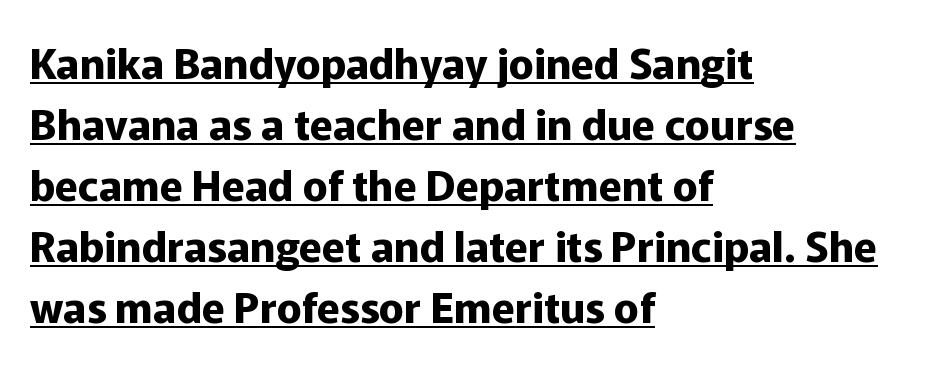
The image shows 42 px bold sans-serif type, upright; set left-aligned, normal line spacing (1.45x), normal letter spacing, underlined; low stroke contrast and a medium x-height.
